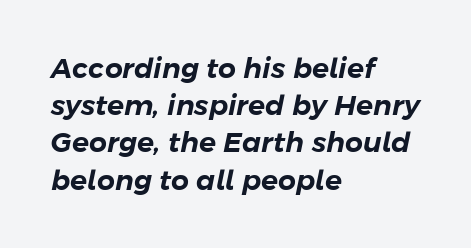
{"italic": "yes", "lean": "right", "slant_degrees": 11, "width": "normal", "stroke_contrast": "low", "x_height": "medium", "monospaced": "no", "underline": "no", "align": "left", "line_spacing": "normal", "line_spacing_ratio": 1.33, "letter_spacing": "normal", "letter_spacing_em": 0.0, "glyph_px": 28}
